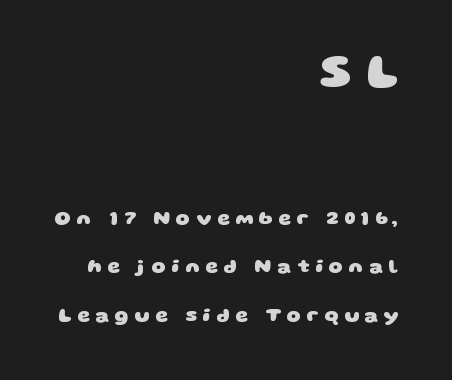
The image shows 49 px heavy, wide sans-serif type; set right-aligned, loose line spacing (2.41x), unusually wide letter spacing (+0.28 em), not underlined; the first (top) block is 2.45x larger; low stroke contrast and a large x-height.
